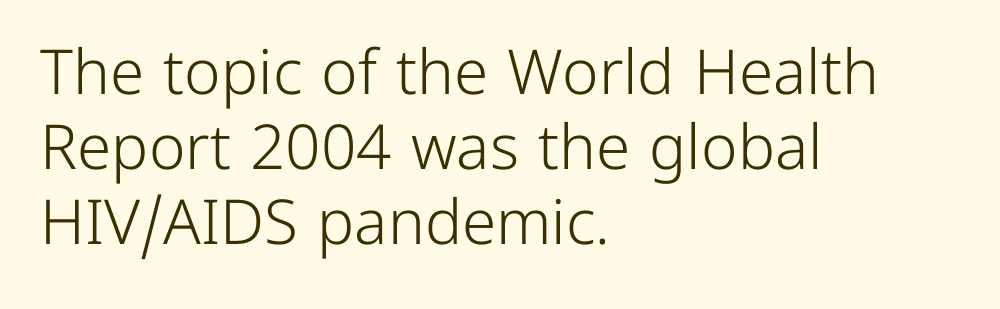
The image shows 62 px light sans-serif type, upright; set left-aligned, line spacing 1.21x, normal letter spacing, not underlined; low stroke contrast and a medium x-height.
